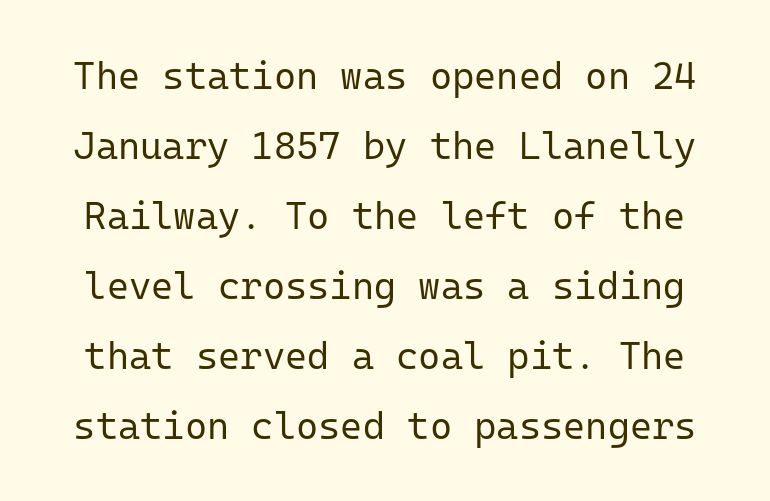
Q: Is the text bold? A: No.
Q: Is the text italic (slanted)? A: No, it is upright.
Q: Is the typeface a serif or a sans-serif typeface? A: Sans-serif.
Q: Is the text underlined? A: No.
Q: Is the spacing between letters normal or unusually wide? A: Normal.
Q: Width (condensed, normal, or wide)? A: Normal.
Q: Stroke contrast? A: Low.
Q: x-height? A: Medium.
Q: Monospaced? A: Yes.
